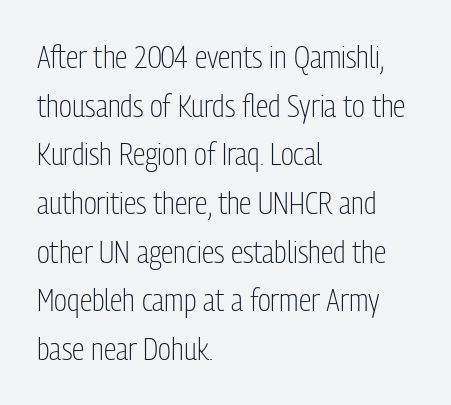
The image shows 32 px light, condensed sans-serif type, upright; set left-aligned, normal line spacing (1.52x), normal letter spacing, not underlined; low stroke contrast and a medium x-height.
